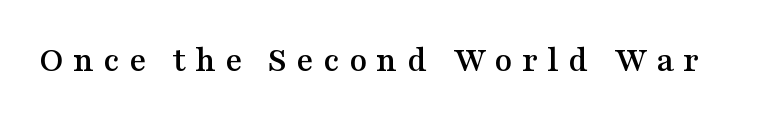
{"serif": "yes", "italic": "no", "width": "wide", "stroke_contrast": "medium", "x_height": "medium", "monospaced": "no", "underline": "no", "letter_spacing": "wide", "letter_spacing_em": 0.26, "glyph_px": 36}
